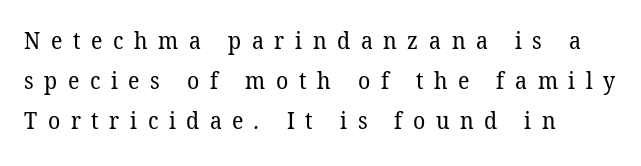
{"bold": "no", "underline": "no", "align": "left", "line_spacing_ratio": 1.75, "letter_spacing": "wide", "letter_spacing_em": 0.46, "glyph_px": 23}
